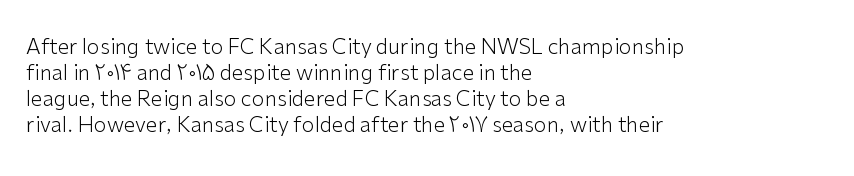
The image shows 21 px text type, upright; set left-aligned, line spacing 1.24x, normal letter spacing, not underlined.
